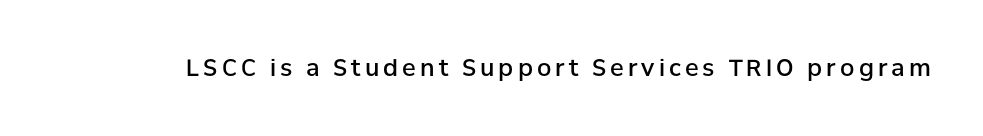
{"italic": "no", "bold": "semi", "underline": "no", "glyph_px": 23}
